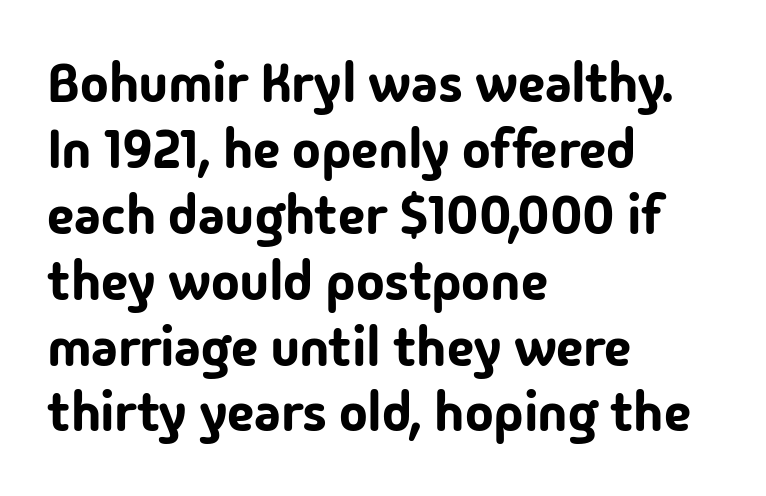
In terms of letterform style, serifs are entirely absent. The paragraph shown leans on its left margin. Honestly, the letter spacing is just normal — you wouldn't notice it. The rendering uses natural spacing where letterforms have individual widths. Clear beneath every line of the passage. Vertical strokes here are truly vertical.
